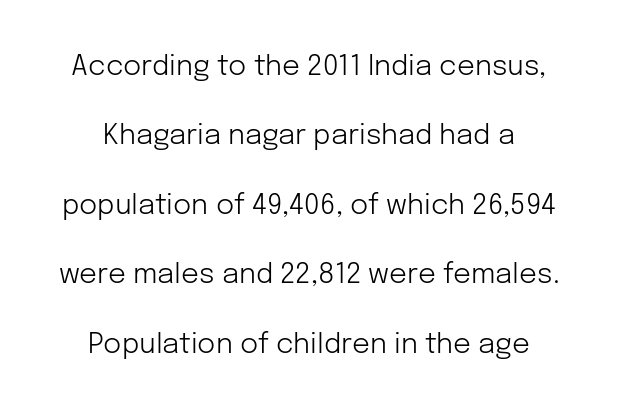
Q: Is the text bold? A: No.
Q: Is the text italic (slanted)? A: No, it is upright.
Q: Is the typeface a serif or a sans-serif typeface? A: Sans-serif.
Q: Is the text underlined? A: No.
Q: Is the spacing between letters normal or unusually wide? A: Normal.
Q: Is the spacing between lines tight, normal or loose? A: Loose.
Q: Width (condensed, normal, or wide)? A: Normal.
Q: Stroke contrast? A: Low.
Q: x-height? A: Medium.
Q: Monospaced? A: No.
